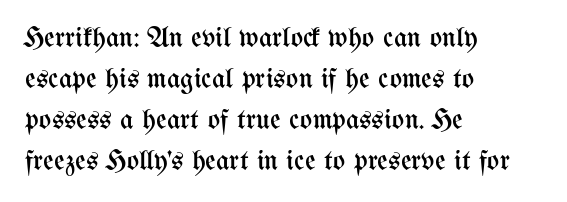
The image shows 29 px regular-weight, condensed type, upright; set left-aligned, normal line spacing (1.41x), normal letter spacing, not underlined; medium stroke contrast and a medium x-height.
